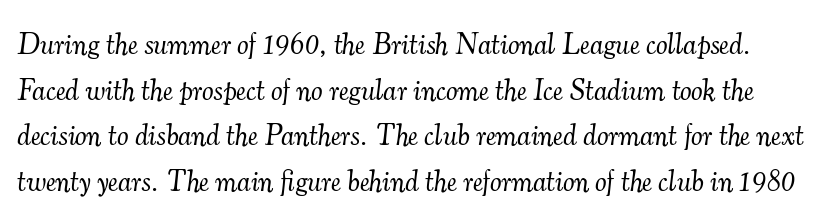
The image shows 29 px light serif type, italic (leaning right); set normal line spacing (1.57x), normal letter spacing, not underlined; medium stroke contrast and a small x-height.
